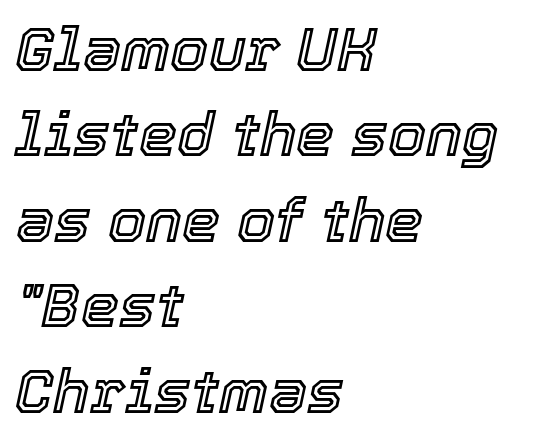
Teacher's note: observe the even left margin — that is flush-left alignment. In terms of letterspacing, this is plain default setting. These lines sit exactly where default settings would place them. Bare-footed words on every line. The passage shown is typed in a proportional face where columns would drift.
